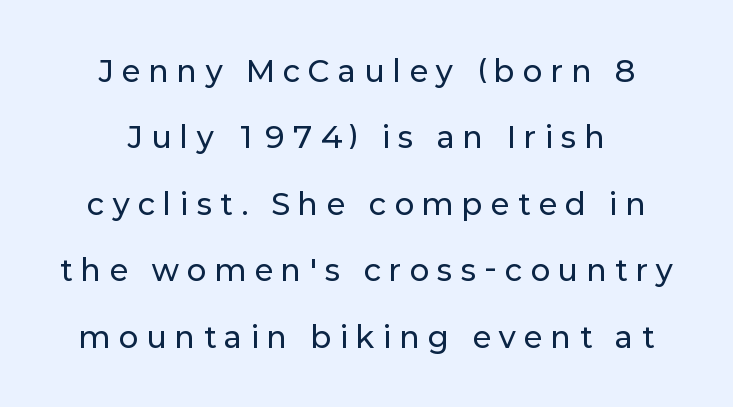
{"serif": "no", "italic": "no", "width": "normal", "stroke_contrast": "low", "x_height": "medium", "monospaced": "no", "underline": "no", "line_spacing": "loose", "line_spacing_ratio": 2.29, "letter_spacing": "wide", "letter_spacing_em": 0.3, "glyph_px": 29}
